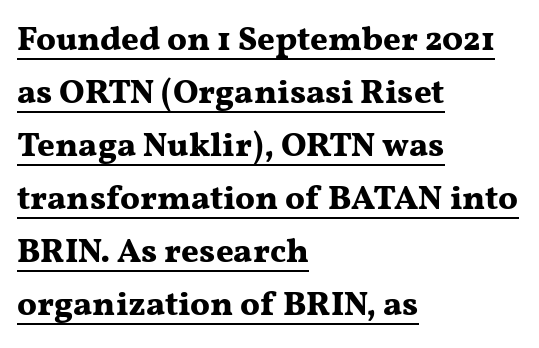
Q: Is the text bold? A: Yes.
Q: Is the text italic (slanted)? A: No, it is upright.
Q: Is the typeface a serif or a sans-serif typeface? A: Serif.
Q: Is the text underlined? A: Yes.
Q: How is the paragraph aligned? A: Left-aligned.
Q: Is the spacing between letters normal or unusually wide? A: Normal.
Q: Is the spacing between lines tight, normal or loose? A: Normal.
Q: Width (condensed, normal, or wide)? A: Wide.
Q: Stroke contrast? A: Medium.
Q: x-height? A: Medium.
Q: Monospaced? A: No.
